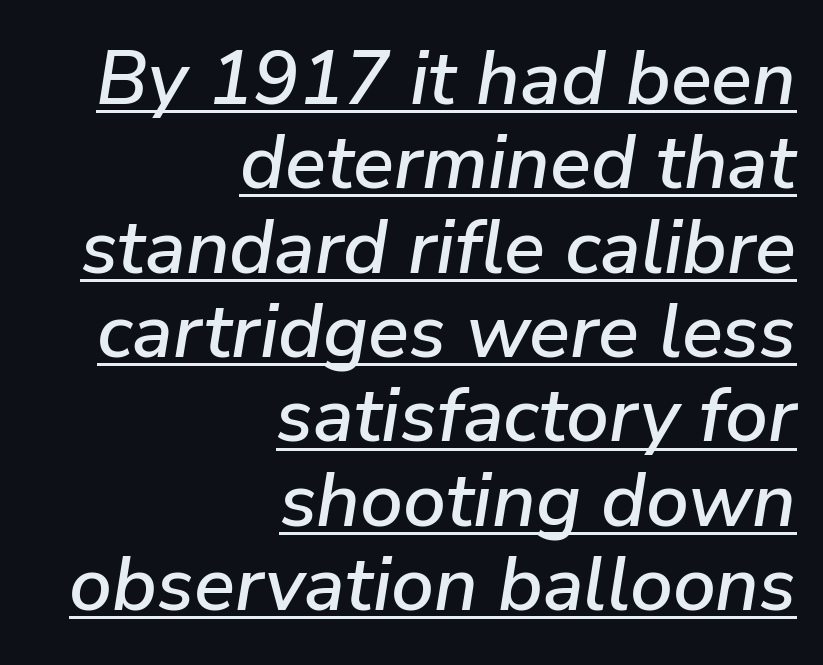
Q: Is the text italic (slanted)? A: Yes, it leans right by about 9 degrees.
Q: Is the text underlined? A: Yes.
Q: How is the paragraph aligned? A: Right-aligned.
Q: Is the spacing between letters normal or unusually wide? A: Normal.
Q: Is the spacing between lines tight, normal or loose? A: Tight.
Q: Width (condensed, normal, or wide)? A: Normal.
Q: Stroke contrast? A: Low.
Q: x-height? A: Medium.
Q: Monospaced? A: No.
